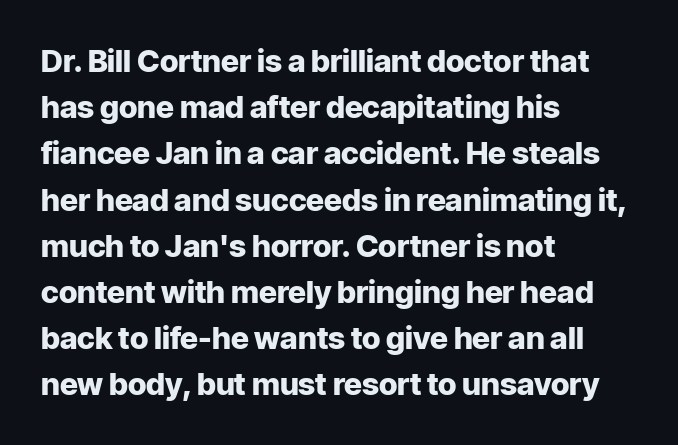
{"serif": "no", "italic": "no", "bold": "yes", "weight": "heavy", "width": "normal", "stroke_contrast": "low", "x_height": "medium", "monospaced": "no", "underline": "no", "align": "left", "line_spacing": "normal", "line_spacing_ratio": 1.49, "letter_spacing": "normal", "letter_spacing_em": 0.0, "glyph_px": 31}
